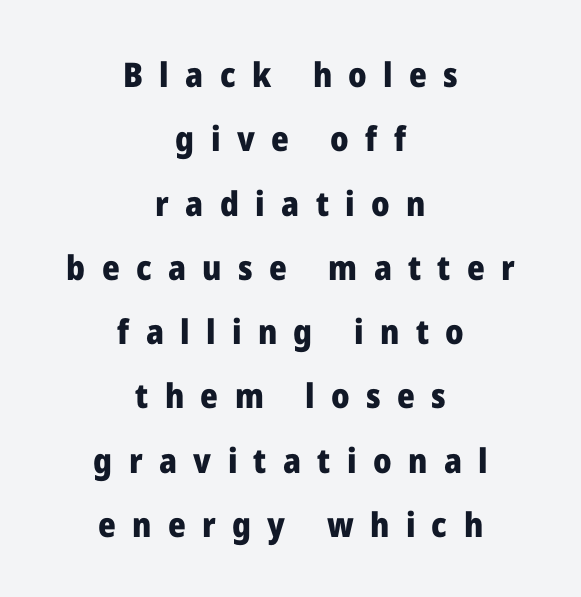
{"serif": "no", "italic": "no", "bold": "yes", "weight": "heavy", "width": "normal", "stroke_contrast": "low", "x_height": "medium", "monospaced": "no", "underline": "no", "align": "center", "line_spacing_ratio": 1.89, "letter_spacing": "wide", "letter_spacing_em": 0.48, "glyph_px": 34}
